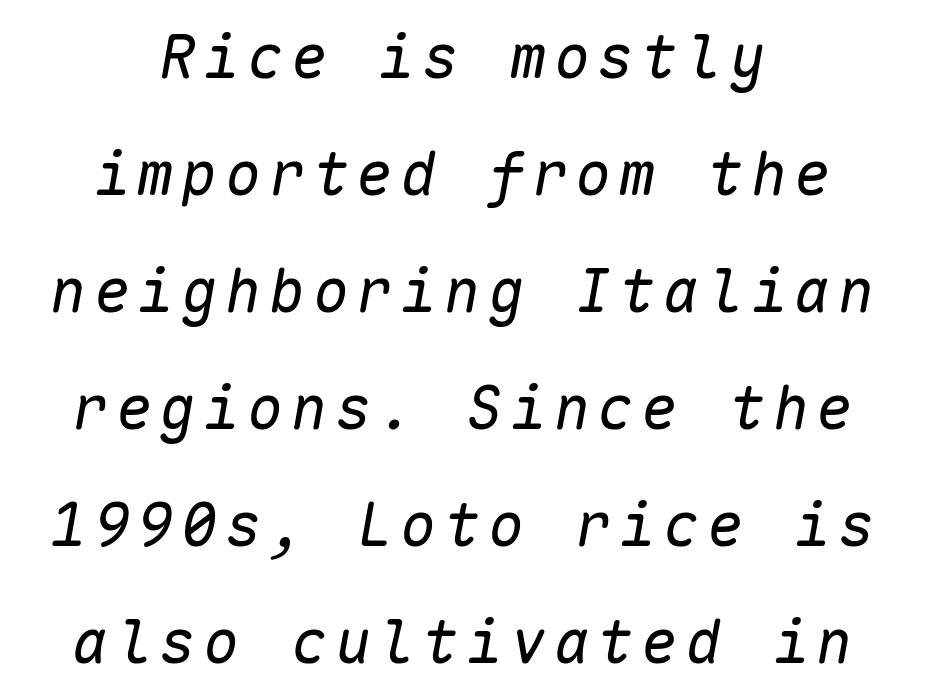
Q: Is the text bold? A: No.
Q: Is the text italic (slanted)? A: Yes, it leans right by about 10 degrees.
Q: Is the text underlined? A: No.
Q: How is the paragraph aligned? A: Centered.
Q: Is the spacing between lines tight, normal or loose? A: Loose.
Q: Width (condensed, normal, or wide)? A: Normal.
Q: Stroke contrast? A: Low.
Q: x-height? A: Medium.
Q: Monospaced? A: Yes.
